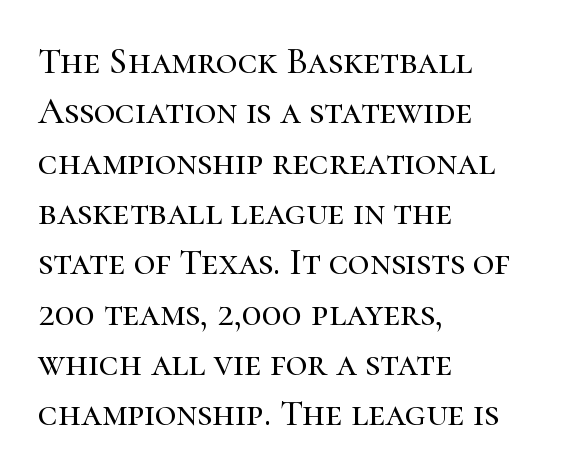
Here the designer chose a conventional face with non-uniform glyph widths. The space directly below the letters is spotless. Classification — serif. A typesetter would mark this as roman, not italic. Nobody touched the tracking dial on this one.
